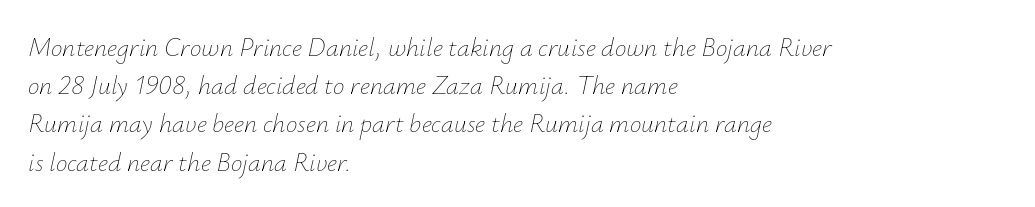
The line-height multiplier appears to be the usual default. Glyph-to-glyph distance matches everyday printed text. Glance below the letters and you will spot only blank space. Each stroke keeps to a modest, everyday thickness or less. Emphasis-style slanted type is in use. Is the block centered? No — it sits flush against the left margin.
